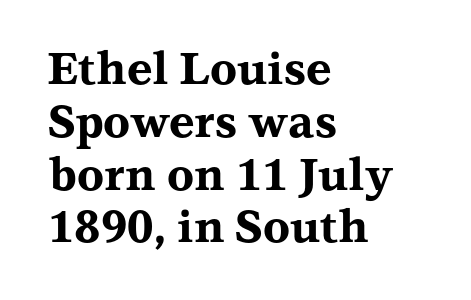
Every stem runs plumb, perpendicular to the baseline. Serif or sans? Serif — the stroke terminals have little feet. The lines are quadded left. Only glyphs here, with clear space below each row. Typesetter's note: full bold, strokes at maximum text heaviness. A typesetter would call this zero additional tracking.
